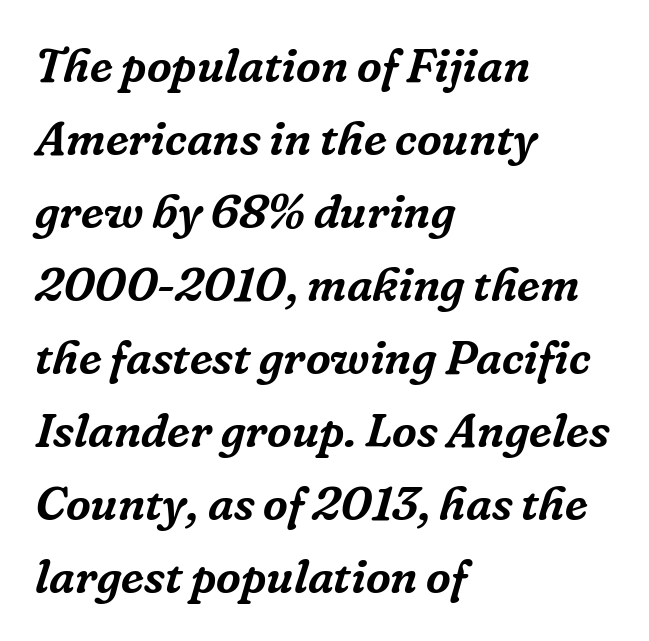
A typesetter would call this proportional, since set widths differ per character. A bare baseline throughout the passage. What kind of face is this? One with serifs. This sample keeps an unexceptional amount of space between lines. This rendering uses left alignment, leaving the right contour irregular. Inter-character spacing is left at the font's built-in metrics.
